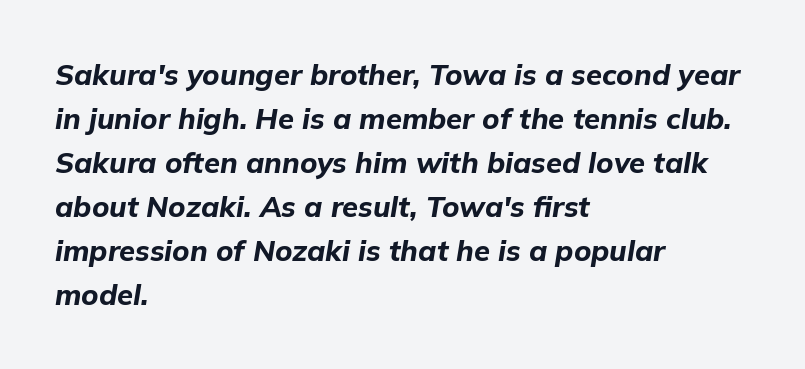
The image shows 29 px bold type, italic (leaning right); set left-aligned, normal line spacing (1.52x), normal letter spacing, not underlined; low stroke contrast and a medium x-height.
